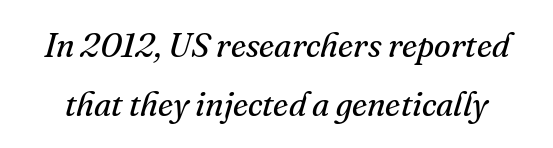
{"serif": "yes", "italic": "yes", "lean": "right", "slant_degrees": 16, "bold": "no", "weight": "regular", "width": "normal", "stroke_contrast": "medium", "x_height": "small", "monospaced": "no", "underline": "no", "line_spacing_ratio": 1.73, "letter_spacing": "normal", "letter_spacing_em": 0.0, "glyph_px": 34}
